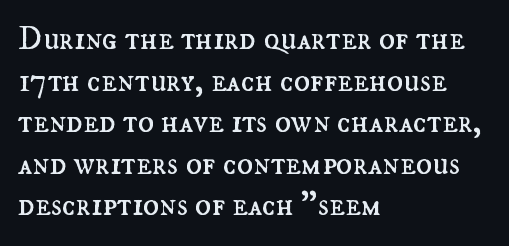
Q: Is the text bold? A: No.
Q: Is the text italic (slanted)? A: No, it is upright.
Q: Is the text underlined? A: No.
Q: How is the paragraph aligned? A: Left-aligned.
Q: Is the spacing between letters normal or unusually wide? A: Normal.
Q: Is the spacing between lines tight, normal or loose? A: Normal.
Q: Width (condensed, normal, or wide)? A: Normal.
Q: Stroke contrast? A: Medium.
Q: x-height? A: Small.
Q: Monospaced? A: No.
